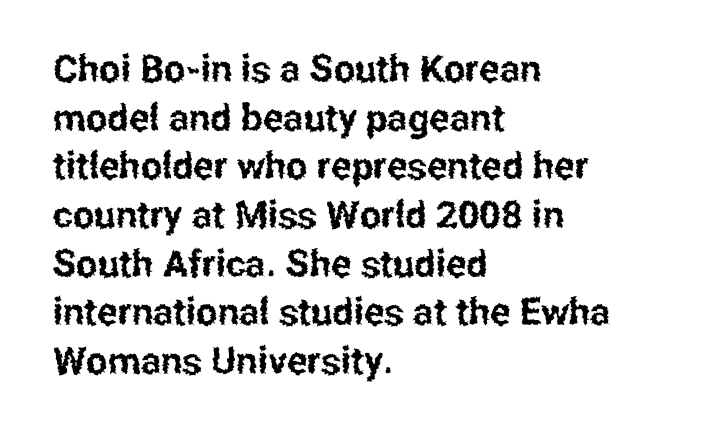
Beneath every word, the page is bare. Every row of glyphs begins at an identical x-position on the left. Typographically, this falls in the sans-serif category. Spacing verdict: proportional, widths tailored to each character. Does extra space separate the letters? No, they use regular spacing. No italicization has been applied; the sample stays upright.
